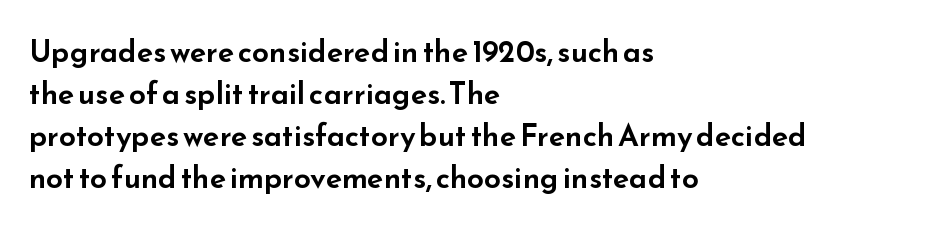
Q: Is the text italic (slanted)? A: No, it is upright.
Q: Is the typeface a serif or a sans-serif typeface? A: Sans-serif.
Q: Is the text underlined? A: No.
Q: How is the paragraph aligned? A: Left-aligned.
Q: Is the spacing between letters normal or unusually wide? A: Normal.
Q: Is the spacing between lines tight, normal or loose? A: Normal.
Q: Width (condensed, normal, or wide)? A: Wide.
Q: Stroke contrast? A: Low.
Q: x-height? A: Small.
Q: Monospaced? A: No.
